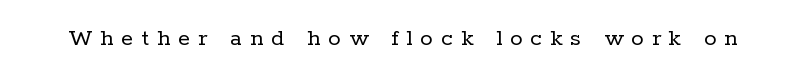
The image shows 25 px text type, upright; set unusually wide letter spacing (+0.32 em), not underlined.
